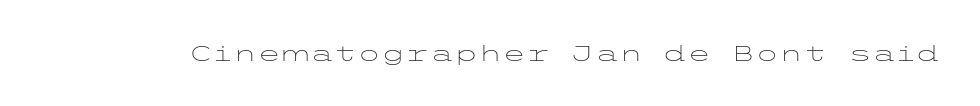
Q: Is the text bold? A: No.
Q: Is the text italic (slanted)? A: No, it is upright.
Q: Is the text underlined? A: No.
Q: Is the spacing between letters normal or unusually wide? A: Normal.
